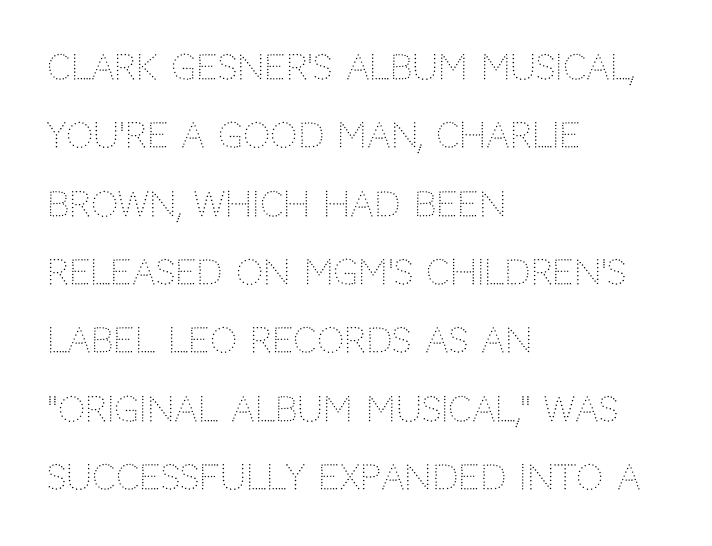
No chunkiness to these letters — they're not bold. Italic? Not at all — the glyphs are vertical. Descenders are the only things crossing below the line. Reading down the block, your eye returns to a fixed left position each line. Character widths vary here, with narrow letters taking less room than wide ones.
